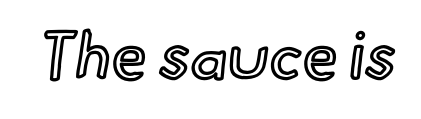
The space beneath each line is pristine and unruled. Proportional: the letters do not fall into vertical columns. There is no visible air inserted between adjacent glyphs.
